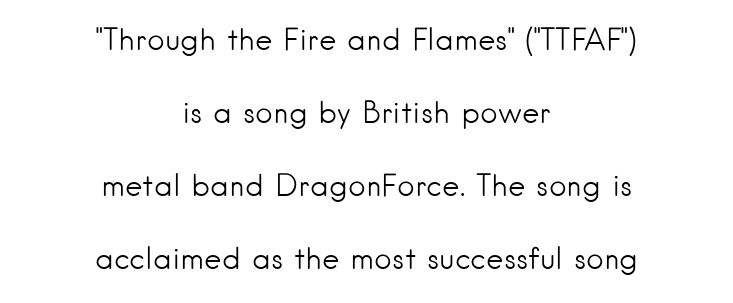
The image shows 30 px light sans-serif type, upright; set centered, loose line spacing (2.43x), normal letter spacing, not underlined; low stroke contrast and a small x-height.
